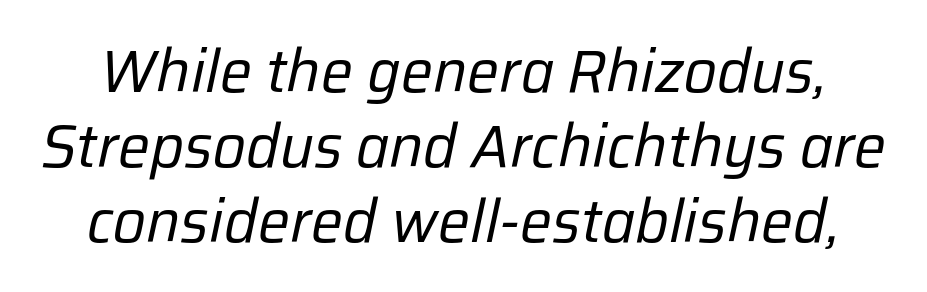
{"italic": "yes", "lean": "right", "slant_degrees": 12, "bold": "no", "weight": "regular", "width": "normal", "stroke_contrast": "low", "x_height": "medium", "monospaced": "no", "underline": "no", "line_spacing": "normal", "line_spacing_ratio": 1.25, "letter_spacing": "normal", "letter_spacing_em": 0.0, "glyph_px": 60}
